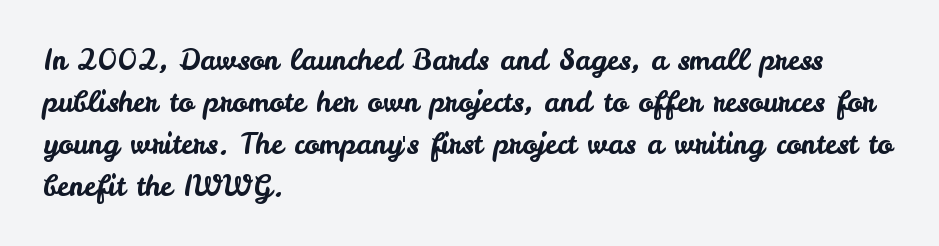
Q: Is the text italic (slanted)? A: Yes.
Q: Is the typeface a serif or a sans-serif typeface? A: Sans-serif.
Q: Is the text underlined? A: No.
Q: How is the paragraph aligned? A: Left-aligned.
Q: Is the spacing between letters normal or unusually wide? A: Normal.
Q: Is the spacing between lines tight, normal or loose? A: Normal.
Q: Width (condensed, normal, or wide)? A: Normal.
Q: Stroke contrast? A: Low.
Q: x-height? A: Small.
Q: Monospaced? A: No.
